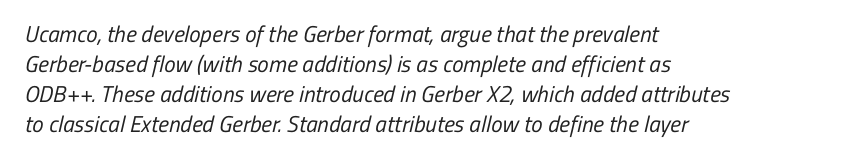
{"bold": "no", "underline": "no", "align": "left", "line_spacing": "normal", "line_spacing_ratio": 1.3, "letter_spacing": "normal", "letter_spacing_em": 0.0, "glyph_px": 23}
